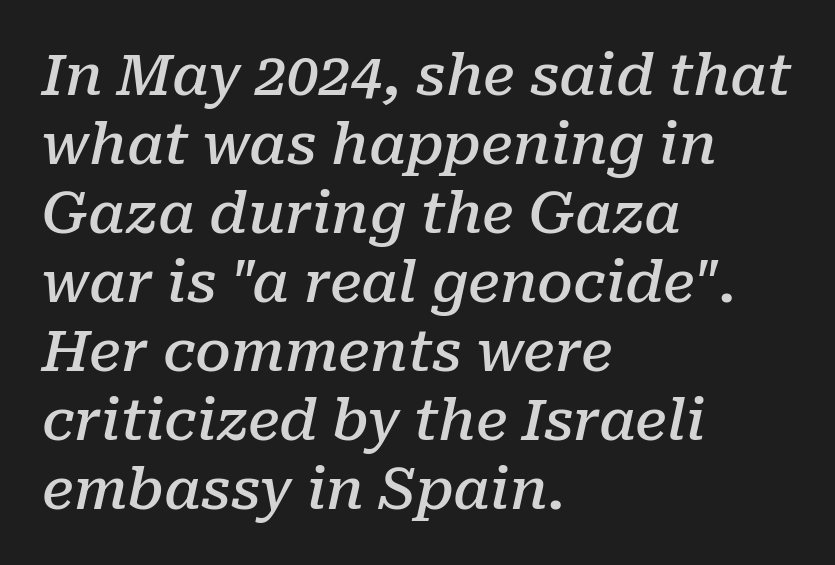
Emphasis-style slanted type is in use. The typeface chosen for these lines features serifs. Teacher's note: observe the even left margin — that is flush-left alignment. Beneath every word, the page is bare. In terms of letterspacing, this is plain default setting. Looks like regular typesetting: each glyph gets only the width it needs.
